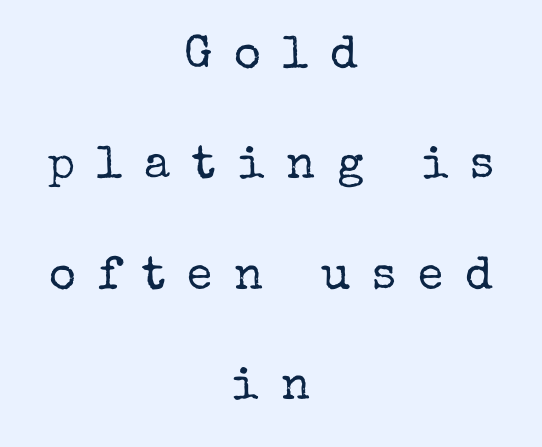
Q: Is the text bold? A: No.
Q: Is the text italic (slanted)? A: No, it is upright.
Q: Is the typeface a serif or a sans-serif typeface? A: Serif.
Q: Is the text underlined? A: No.
Q: How is the paragraph aligned? A: Centered.
Q: Is the spacing between letters normal or unusually wide? A: Unusually wide.
Q: Is the spacing between lines tight, normal or loose? A: Loose.
Q: Width (condensed, normal, or wide)? A: Normal.
Q: Stroke contrast? A: Low.
Q: x-height? A: Medium.
Q: Monospaced? A: No.
